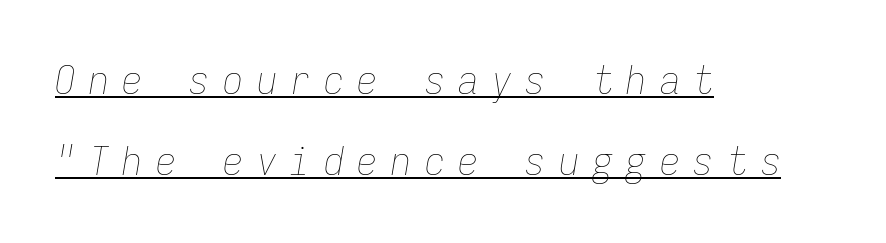
The image shows 40 px thin, condensed type, italic (leaning right), monospaced; set left-aligned, loose line spacing (2.03x), unusually wide letter spacing (+0.34 em), underlined; low stroke contrast and a medium x-height.
